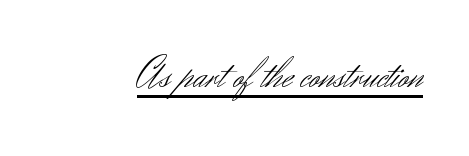
The image shows 43 px light sans-serif type; set normal letter spacing, underlined; medium stroke contrast and a small x-height.
